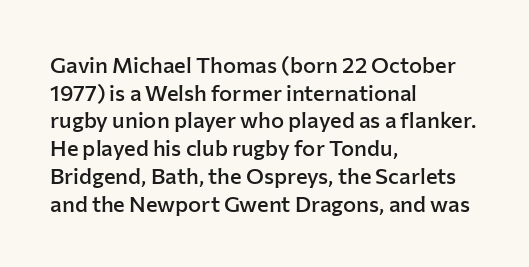
You can tell it's not italic because the verticals are truly vertical. Underlining? Definitely not there. Teacher's note: observe the even left margin — that is flush-left alignment. On the weight axis this lands at semibold, roughly 600.
